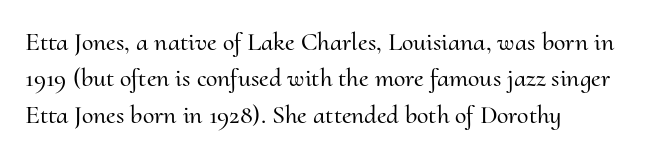
Each line starts at the same left margin while the right side varies. There is no visible air inserted between adjacent glyphs. Baseline-to-baseline distance is the conventional proportion of letter height. No italicization has been applied; the sample stays upright.
